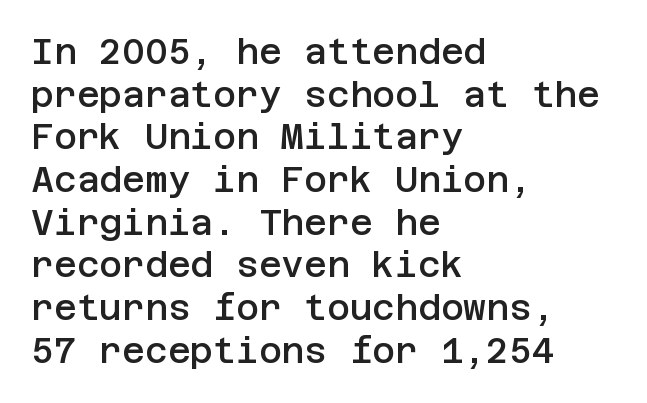
The image shows 35 px semibold sans-serif type, upright; set left-aligned, line spacing 1.22x, normal letter spacing, not underlined; low stroke contrast and a large x-height.
